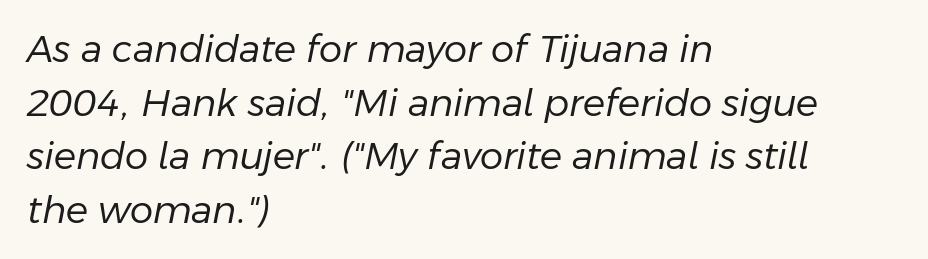
Q: Is the text bold? A: No.
Q: Is the text italic (slanted)? A: Yes, it leans right by about 11 degrees.
Q: Is the text underlined? A: No.
Q: How is the paragraph aligned? A: Left-aligned.
Q: Is the spacing between letters normal or unusually wide? A: Normal.
Q: Is the spacing between lines tight, normal or loose? A: Normal.
Q: Width (condensed, normal, or wide)? A: Normal.
Q: Stroke contrast? A: Low.
Q: x-height? A: Medium.
Q: Monospaced? A: No.
